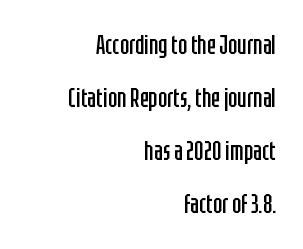
Q: Is the text bold? A: No.
Q: Is the text italic (slanted)? A: No, it is upright.
Q: Is the text underlined? A: No.
Q: How is the paragraph aligned? A: Right-aligned.
Q: Is the spacing between letters normal or unusually wide? A: Normal.
Q: Is the spacing between lines tight, normal or loose? A: Loose.
